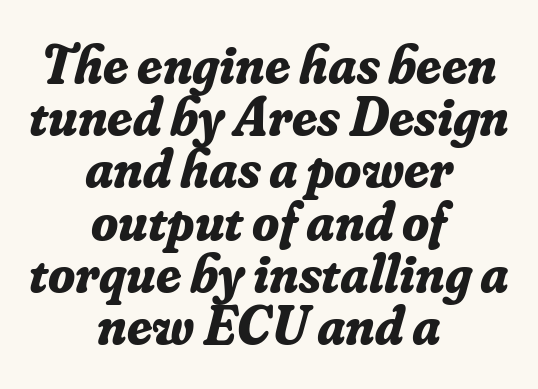
{"serif": "yes", "italic": "yes", "lean": "right", "slant_degrees": 16, "bold": "yes", "weight": "bold", "width": "normal", "stroke_contrast": "low", "x_height": "small", "monospaced": "no", "underline": "no", "align": "center", "line_spacing": "tight", "line_spacing_ratio": 0.95, "letter_spacing": "normal", "letter_spacing_em": 0.0, "glyph_px": 55}
